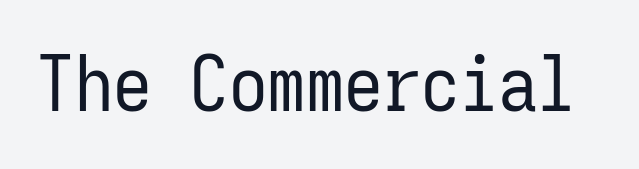
Observe the ordinary spacing: letters are neighbours, not strangers. The space beneath each line is pristine and unruled. Weight: in the light-to-regular range. Ascenders rise straight up at ninety degrees. The rendering uses typewriter-style spacing with identical character cells.
